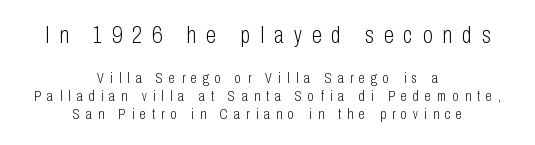
Q: Is the text bold? A: No.
Q: Is the text italic (slanted)? A: No, it is upright.
Q: Is the text underlined? A: No.
Q: How is the paragraph aligned? A: Centered.
Q: Is the spacing between letters normal or unusually wide? A: Unusually wide.
Q: Is the spacing between lines tight, normal or loose? A: Normal.
Q: Which block of text is set in a larger size, the first (top) or the second (bottom)? A: The first (top) one.
